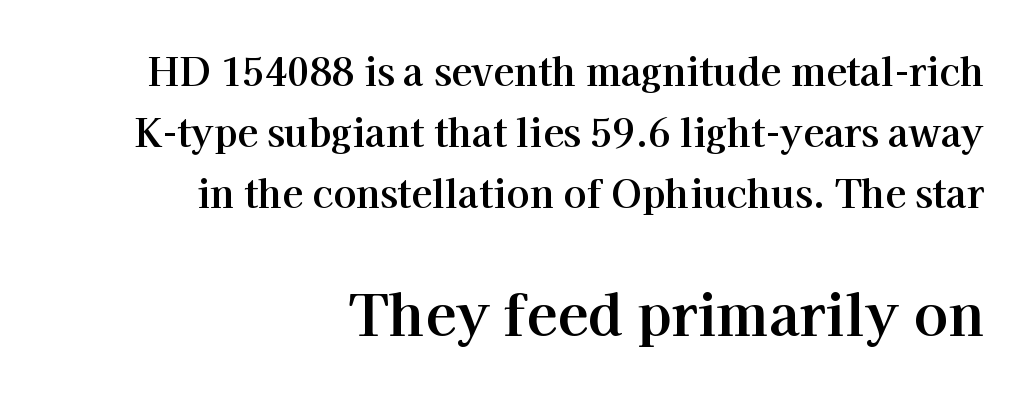
Q: Is the text bold? A: Yes.
Q: Is the text italic (slanted)? A: No, it is upright.
Q: Is the typeface a serif or a sans-serif typeface? A: Serif.
Q: Is the text underlined? A: No.
Q: How is the paragraph aligned? A: Right-aligned.
Q: Is the spacing between letters normal or unusually wide? A: Normal.
Q: Is the spacing between lines tight, normal or loose? A: Normal.
Q: Which block of text is set in a larger size, the first (top) or the second (bottom)? A: The second (bottom) one.
Q: Width (condensed, normal, or wide)? A: Normal.
Q: Stroke contrast? A: High.
Q: x-height? A: Medium.
Q: Monospaced? A: No.
